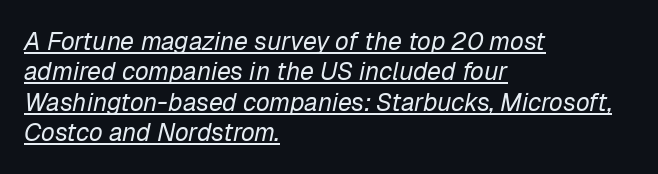
Q: Is the text bold? A: No.
Q: Is the text italic (slanted)? A: Yes, it leans right by about 12 degrees.
Q: Is the text underlined? A: Yes.
Q: How is the paragraph aligned? A: Left-aligned.
Q: Is the spacing between letters normal or unusually wide? A: Normal.
